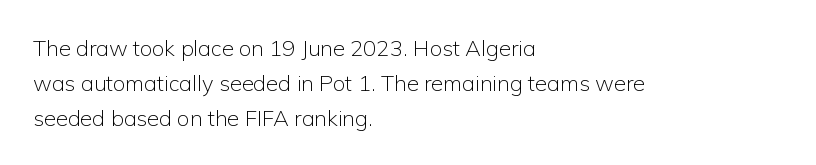
Q: Is the text bold? A: No.
Q: Is the text italic (slanted)? A: No, it is upright.
Q: Is the text underlined? A: No.
Q: How is the paragraph aligned? A: Left-aligned.
Q: Is the spacing between letters normal or unusually wide? A: Normal.
Q: Is the spacing between lines tight, normal or loose? A: Normal.
